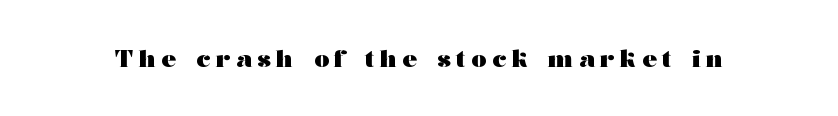
Posture: straight, roman, zero tilt. Rule under the text: the space is simply empty. Tracking value appears strongly positive — letters spread wide. Pretty heavy lettering here — definitely bold.
